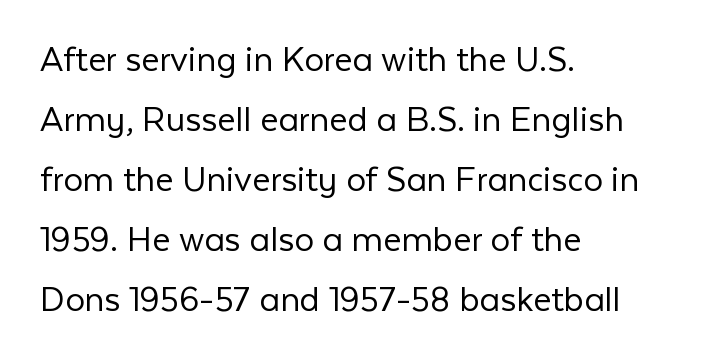
{"serif": "no", "italic": "no", "bold": "no", "weight": "light", "width": "normal", "stroke_contrast": "low", "x_height": "medium", "monospaced": "no", "underline": "no", "align": "left", "line_spacing": "normal", "line_spacing_ratio": 1.54, "letter_spacing": "normal", "letter_spacing_em": 0.0, "glyph_px": 39}
